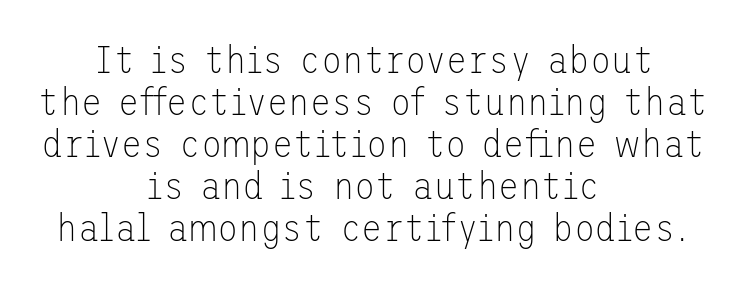
Q: Is the text bold? A: No.
Q: Is the text italic (slanted)? A: No, it is upright.
Q: Is the typeface a serif or a sans-serif typeface? A: Sans-serif.
Q: Is the text underlined? A: No.
Q: How is the paragraph aligned? A: Centered.
Q: Is the spacing between letters normal or unusually wide? A: Normal.
Q: Is the spacing between lines tight, normal or loose? A: Tight.
Q: Width (condensed, normal, or wide)? A: Normal.
Q: Stroke contrast? A: Low.
Q: x-height? A: Medium.
